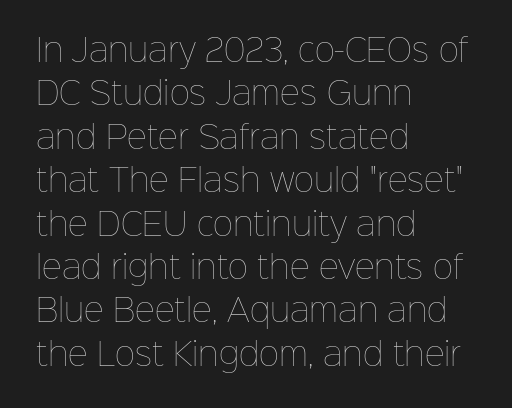
Q: Is the text bold? A: No.
Q: Is the text italic (slanted)? A: No, it is upright.
Q: Is the text underlined? A: No.
Q: How is the paragraph aligned? A: Left-aligned.
Q: Is the spacing between letters normal or unusually wide? A: Normal.
Q: Is the spacing between lines tight, normal or loose? A: Normal.
Q: Width (condensed, normal, or wide)? A: Normal.
Q: Stroke contrast? A: Low.
Q: x-height? A: Medium.
Q: Monospaced? A: No.
